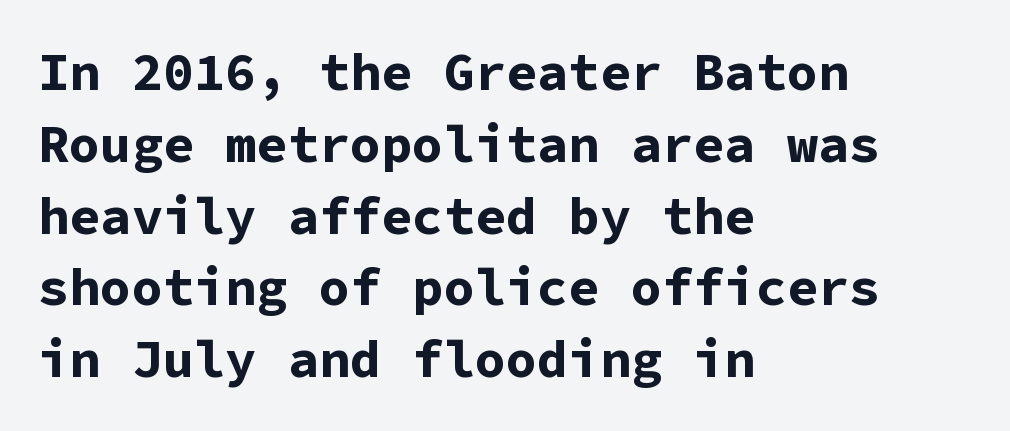
Q: Is the text bold? A: Yes.
Q: Is the text italic (slanted)? A: No, it is upright.
Q: Is the typeface a serif or a sans-serif typeface? A: Sans-serif.
Q: Is the text underlined? A: No.
Q: How is the paragraph aligned? A: Left-aligned.
Q: Is the spacing between letters normal or unusually wide? A: Normal.
Q: Is the spacing between lines tight, normal or loose? A: Normal.
Q: Width (condensed, normal, or wide)? A: Normal.
Q: Stroke contrast? A: Low.
Q: x-height? A: Medium.
Q: Monospaced? A: Yes.
